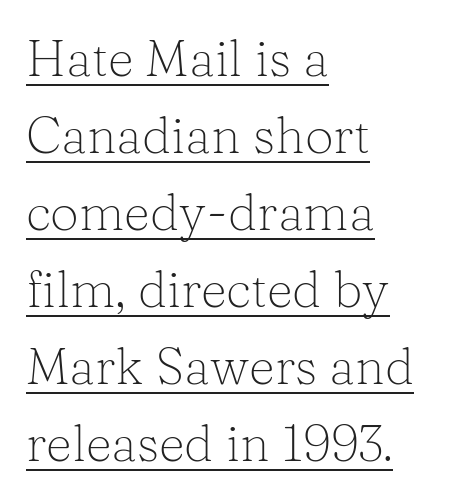
The line-height multiplier appears to be the usual default. The face used here is proportionally spaced, like ordinary book or web type. A continuous stroke trails under the words, as in a hyperlink. Typographically, this falls in the serif category.
